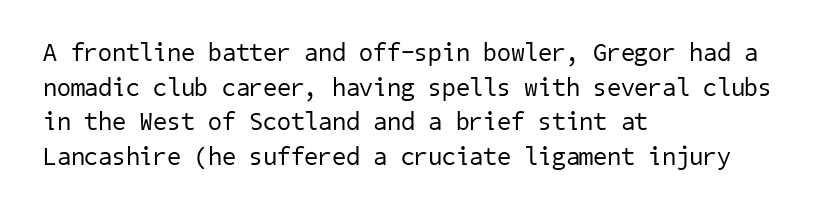
Q: Is the text bold? A: No.
Q: Is the text underlined? A: No.
Q: How is the paragraph aligned? A: Left-aligned.
Q: Is the spacing between letters normal or unusually wide? A: Normal.
Q: Is the spacing between lines tight, normal or loose? A: Normal.
